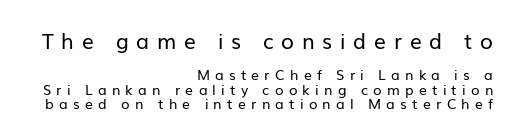
This rendering features lettering with no underline. Honestly, the letter spacing is so wide it's the main thing you notice. No heavy texture on the line: the type isn't bold. The lettering stays uniformly vertical, giving the passage a roman look. If you drew a ruler down the right edge, every line would touch it.
